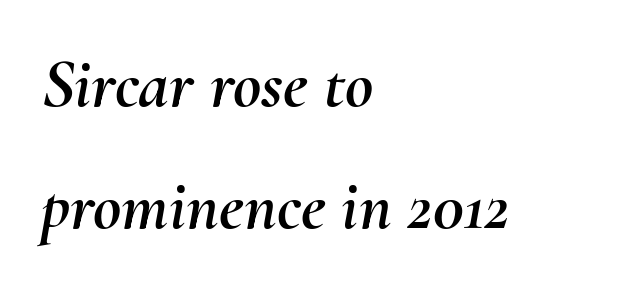
The image shows 69 px text type, italic (leaning right); set left-aligned, line spacing 1.77x, normal letter spacing, not underlined; medium stroke contrast and a small x-height.
